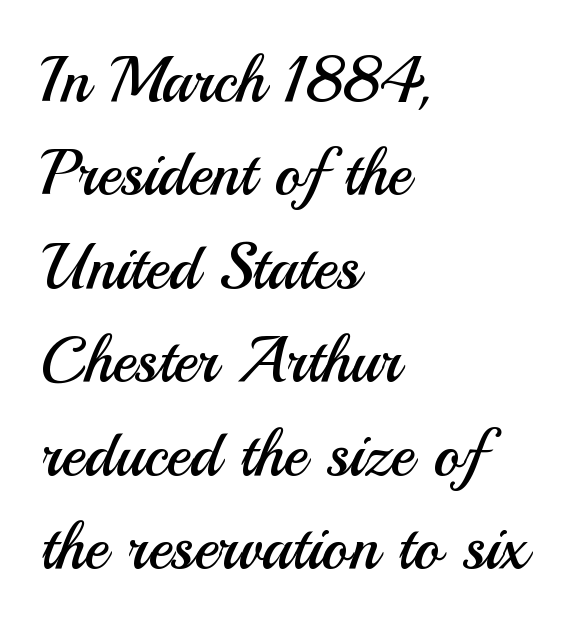
Q: Is the text bold? A: No.
Q: Is the text italic (slanted)? A: Yes.
Q: Is the typeface a serif or a sans-serif typeface? A: Sans-serif.
Q: Is the text underlined? A: No.
Q: How is the paragraph aligned? A: Left-aligned.
Q: Is the spacing between letters normal or unusually wide? A: Normal.
Q: Is the spacing between lines tight, normal or loose? A: Normal.
Q: Width (condensed, normal, or wide)? A: Normal.
Q: Stroke contrast? A: Medium.
Q: x-height? A: Small.
Q: Monospaced? A: No.
